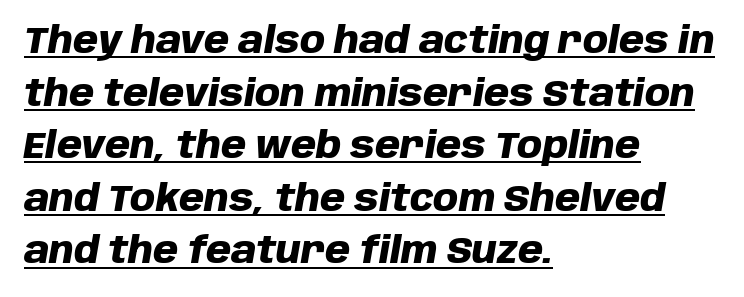
The image shows 36 px heavy type, italic (leaning right); set left-aligned, normal line spacing (1.46x), normal letter spacing, underlined; low stroke contrast and a large x-height.
